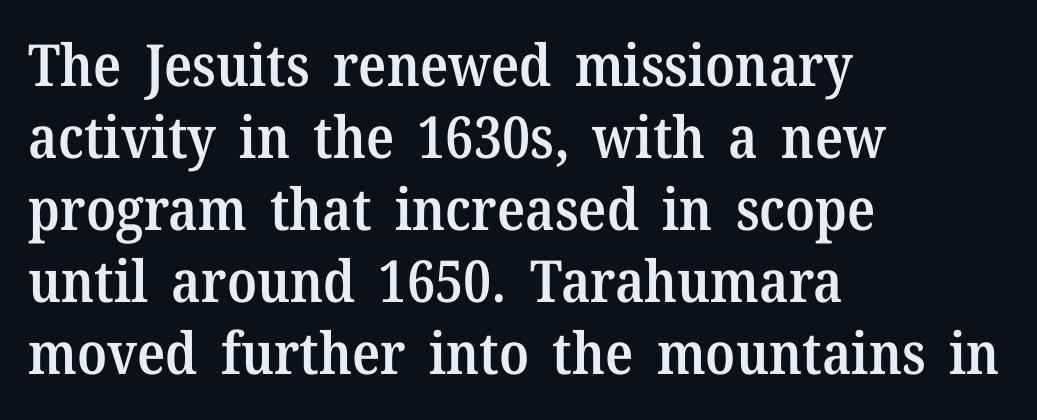
The image shows 58 px semibold serif type, upright; set left-aligned, line spacing 1.24x, normal letter spacing, not underlined; medium stroke contrast and a medium x-height.
